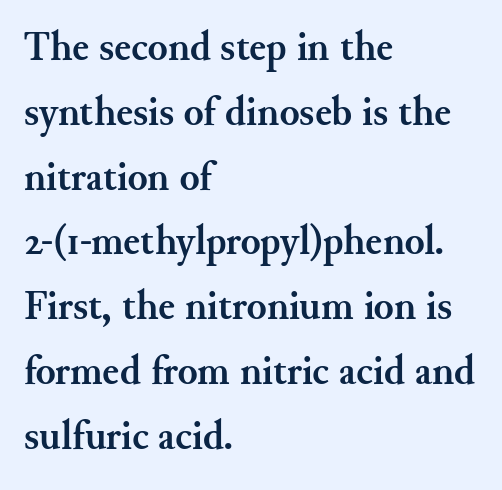
Baseline-to-baseline distance is the conventional proportion of letter height. The passage shown is typed in a proportional face where columns would drift. The foot of each line stays bare and open. There is no visible air inserted between adjacent glyphs. Weight check: bold — yes, fully. The lettering stays uniformly vertical, giving the passage a roman look.
